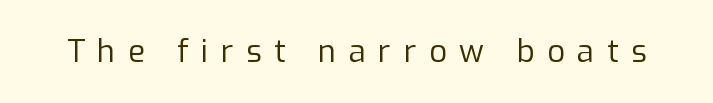
Q: Is the text bold? A: No.
Q: Is the text italic (slanted)? A: No, it is upright.
Q: Is the typeface a serif or a sans-serif typeface? A: Sans-serif.
Q: Is the text underlined? A: No.
Q: Is the spacing between letters normal or unusually wide? A: Unusually wide.
Q: Width (condensed, normal, or wide)? A: Normal.
Q: Stroke contrast? A: Low.
Q: x-height? A: Medium.
Q: Monospaced? A: No.
